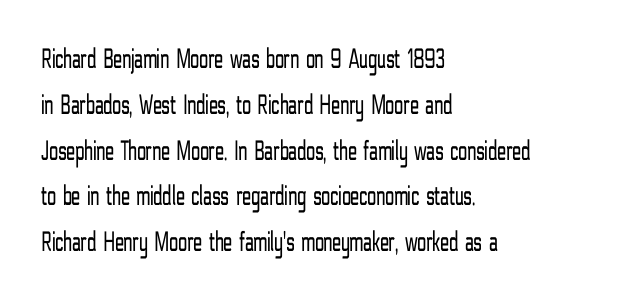
Q: Is the text bold? A: No.
Q: Is the text italic (slanted)? A: No, it is upright.
Q: Is the typeface a serif or a sans-serif typeface? A: Sans-serif.
Q: Is the text underlined? A: No.
Q: How is the paragraph aligned? A: Left-aligned.
Q: Is the spacing between letters normal or unusually wide? A: Normal.
Q: Is the spacing between lines tight, normal or loose? A: Normal.
Q: Width (condensed, normal, or wide)? A: Condensed.
Q: Stroke contrast? A: Low.
Q: x-height? A: Medium.
Q: Monospaced? A: No.
